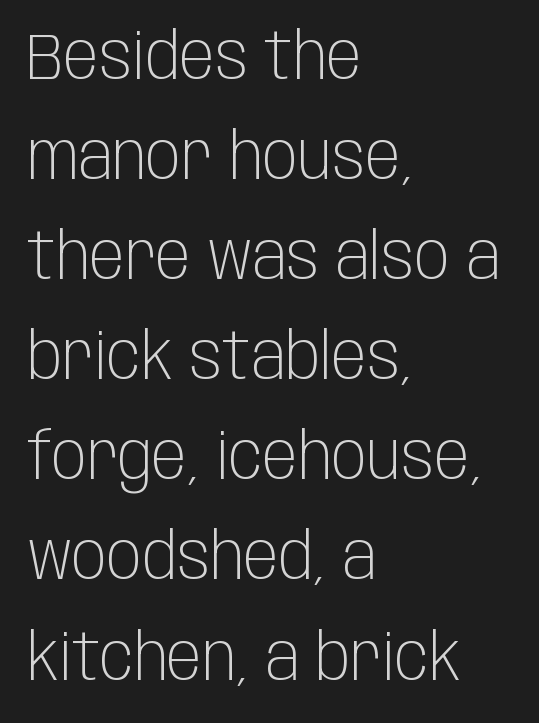
Is this a heavy cut? Hardly; it is regular or lighter. A normal amount of white space separates one row of letters from the next. Unlike italic type, these characters show no tilt at all. Has an underline been added? It has not. Students, note that the glyphs here touch the page at normal intervals.
